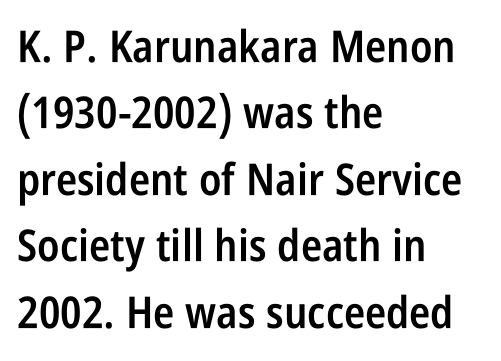
{"serif": "no", "italic": "no", "bold": "semi", "weight": "semibold", "width": "condensed", "stroke_contrast": "low", "x_height": "large", "monospaced": "no", "underline": "no", "align": "left", "line_spacing": "normal", "line_spacing_ratio": 1.51, "letter_spacing": "normal", "letter_spacing_em": 0.0, "glyph_px": 44}
